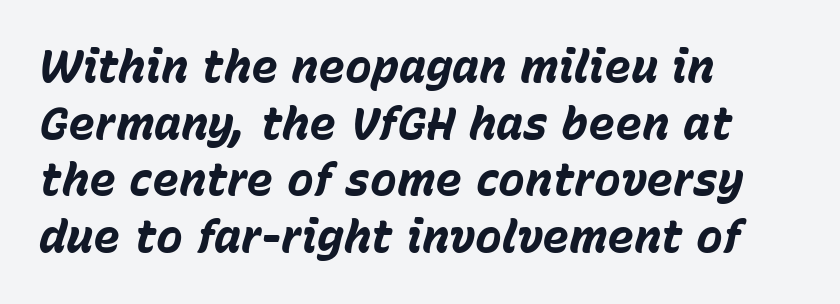
Q: Is the text bold? A: Yes.
Q: Is the text italic (slanted)? A: Yes, it leans right by about 15 degrees.
Q: Is the text underlined? A: No.
Q: How is the paragraph aligned? A: Left-aligned.
Q: Is the spacing between letters normal or unusually wide? A: Normal.
Q: Is the spacing between lines tight, normal or loose? A: Normal.
Q: Width (condensed, normal, or wide)? A: Normal.
Q: Stroke contrast? A: Low.
Q: x-height? A: Medium.
Q: Monospaced? A: No.
